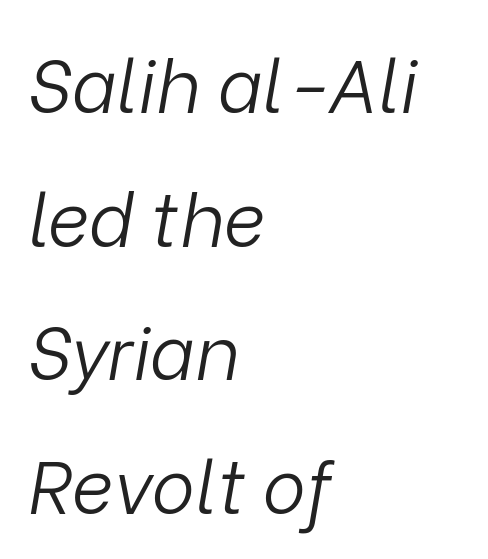
Q: Is the text bold? A: No.
Q: Is the text italic (slanted)? A: Yes, it leans right by about 9 degrees.
Q: Is the text underlined? A: No.
Q: How is the paragraph aligned? A: Left-aligned.
Q: Is the spacing between letters normal or unusually wide? A: Normal.
Q: Width (condensed, normal, or wide)? A: Normal.
Q: Stroke contrast? A: Low.
Q: x-height? A: Medium.
Q: Monospaced? A: No.
